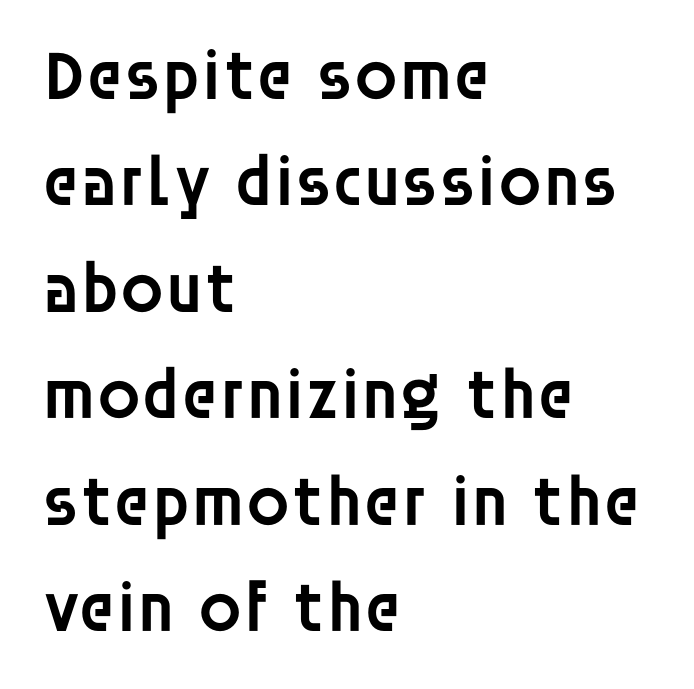
Q: Is the text bold? A: Semi-bold.
Q: Is the text italic (slanted)? A: No, it is upright.
Q: Is the typeface a serif or a sans-serif typeface? A: Sans-serif.
Q: Is the text underlined? A: No.
Q: How is the paragraph aligned? A: Left-aligned.
Q: Is the spacing between letters normal or unusually wide? A: Normal.
Q: Is the spacing between lines tight, normal or loose? A: Normal.
Q: Width (condensed, normal, or wide)? A: Normal.
Q: Stroke contrast? A: Low.
Q: x-height? A: Large.
Q: Monospaced? A: No.
